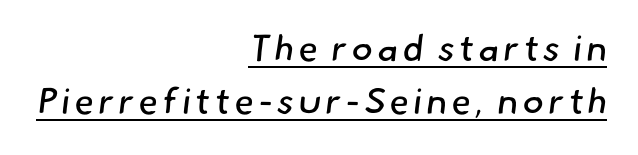
Varying glyph widths throughout — classic text-font behaviour. Like a heading marked for emphasis, these lines bear an underscore. Stems and bowls with no extra thickness — not bold. Notice how the passage keeps a crisp vertical edge on the right only.
